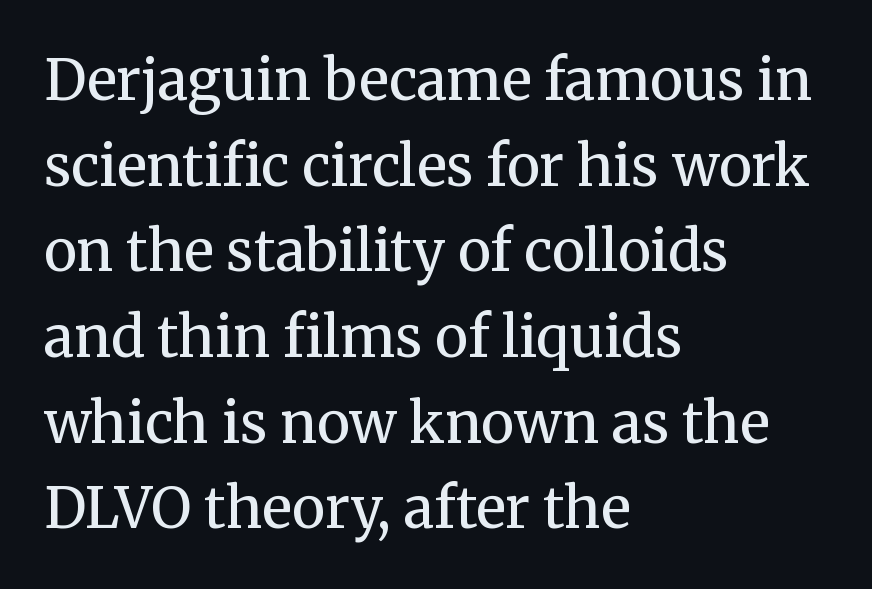
{"serif": "yes", "italic": "no", "bold": "no", "weight": "regular", "width": "normal", "stroke_contrast": "medium", "x_height": "medium", "monospaced": "no", "underline": "no", "align": "left", "line_spacing": "normal", "line_spacing_ratio": 1.53, "letter_spacing": "normal", "letter_spacing_em": 0.0, "glyph_px": 56}
